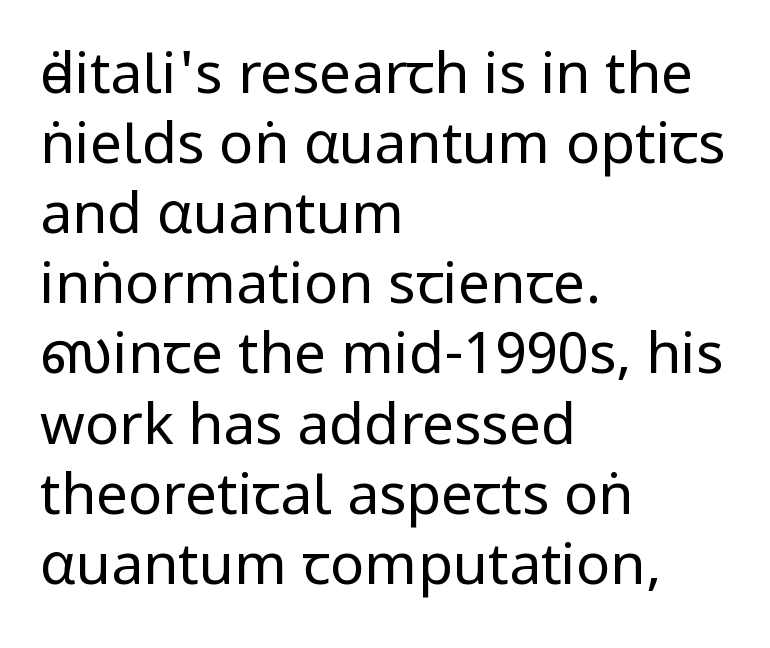
A clean baseline with only descenders dipping below it. The rendering keeps characters at their native spacing. The glyphs in this specimen are sans serif. The letters stand straight up with perfectly vertical stems. Bold? No — there's no thickening of the strokes.
